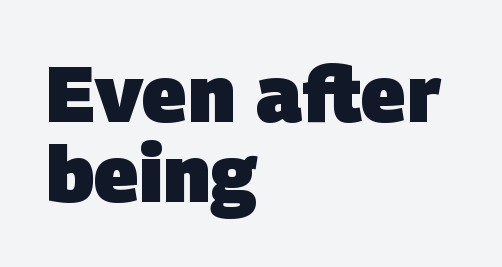
Q: Is the text bold? A: Yes.
Q: Is the typeface a serif or a sans-serif typeface? A: Sans-serif.
Q: Is the text underlined? A: No.
Q: How is the paragraph aligned? A: Left-aligned.
Q: Is the spacing between letters normal or unusually wide? A: Normal.
Q: Is the spacing between lines tight, normal or loose? A: Tight.
Q: Width (condensed, normal, or wide)? A: Normal.
Q: Stroke contrast? A: Low.
Q: x-height? A: Large.
Q: Monospaced? A: No.
